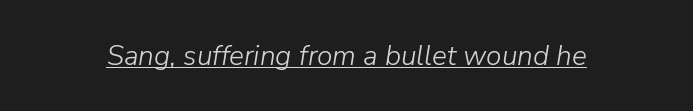
{"italic": "yes", "lean": "right", "slant_degrees": 9, "bold": "no", "weight": "light", "width": "normal", "stroke_contrast": "low", "x_height": "medium", "monospaced": "no", "underline": "yes", "letter_spacing": "normal", "letter_spacing_em": 0.0, "glyph_px": 28}
